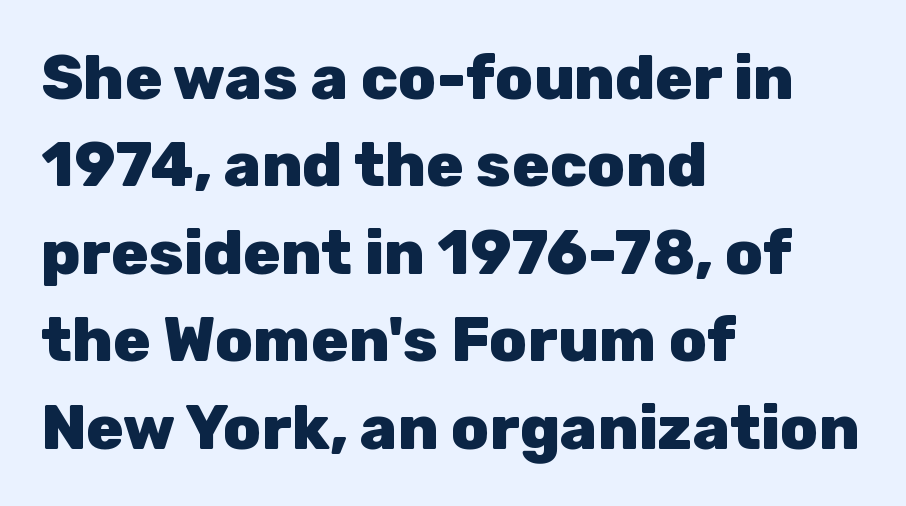
Q: Is the text bold? A: Yes.
Q: Is the text italic (slanted)? A: No, it is upright.
Q: Is the typeface a serif or a sans-serif typeface? A: Sans-serif.
Q: Is the text underlined? A: No.
Q: How is the paragraph aligned? A: Left-aligned.
Q: Is the spacing between letters normal or unusually wide? A: Normal.
Q: Is the spacing between lines tight, normal or loose? A: Normal.
Q: Width (condensed, normal, or wide)? A: Normal.
Q: Stroke contrast? A: Low.
Q: x-height? A: Medium.
Q: Monospaced? A: No.
